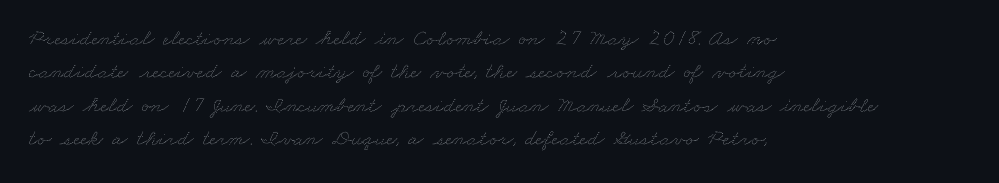
Q: Is the text bold? A: No.
Q: Is the text underlined? A: No.
Q: How is the paragraph aligned? A: Left-aligned.
Q: Is the spacing between letters normal or unusually wide? A: Normal.
Q: Is the spacing between lines tight, normal or loose? A: Normal.
